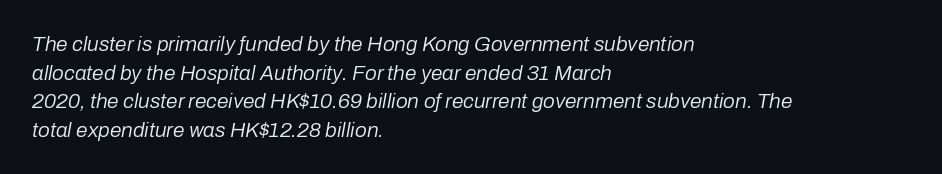
The image shows 21 px text type, italic (leaning right); set left-aligned, normal line spacing (1.36x), normal letter spacing, not underlined.
